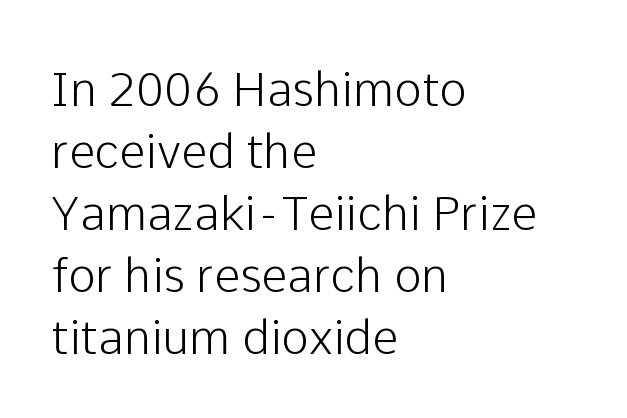
The image shows 47 px sans-serif type, upright; set left-aligned, normal line spacing (1.32x), normal letter spacing, not underlined; low stroke contrast and a medium x-height.
